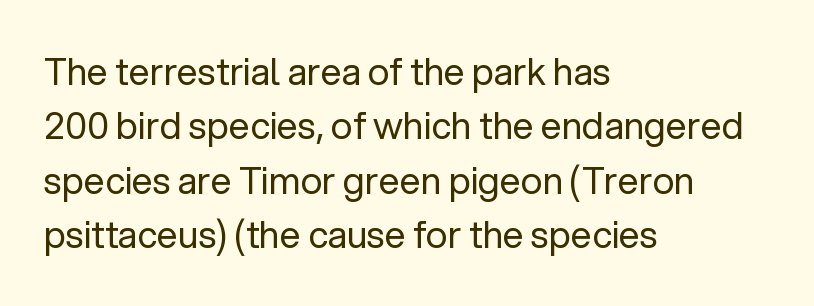
Q: Is the text bold? A: No.
Q: Is the text italic (slanted)? A: No, it is upright.
Q: Is the typeface a serif or a sans-serif typeface? A: Sans-serif.
Q: Is the text underlined? A: No.
Q: How is the paragraph aligned? A: Left-aligned.
Q: Is the spacing between letters normal or unusually wide? A: Normal.
Q: Is the spacing between lines tight, normal or loose? A: Normal.
Q: Width (condensed, normal, or wide)? A: Normal.
Q: Stroke contrast? A: Low.
Q: x-height? A: Medium.
Q: Monospaced? A: No.
